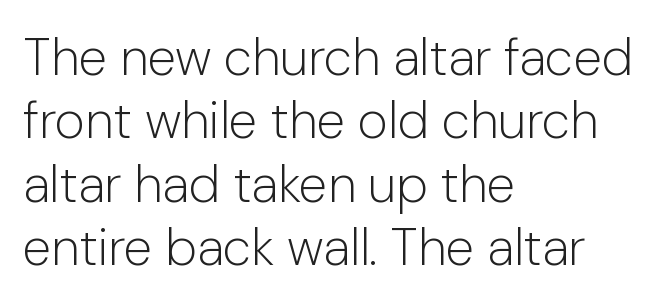
The image shows 52 px light sans-serif type, upright; set left-aligned, line spacing 1.22x, normal letter spacing, not underlined; low stroke contrast and a medium x-height.
